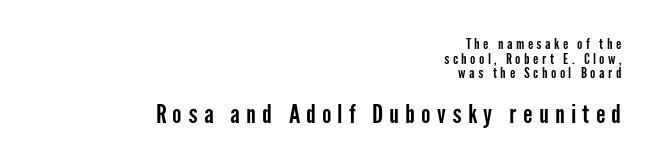
The image shows 25 px text type, upright; set right-aligned, tight line spacing (1.04x), unusually wide letter spacing (+0.25 em), not underlined; the second (bottom) block is 1.79x larger.
